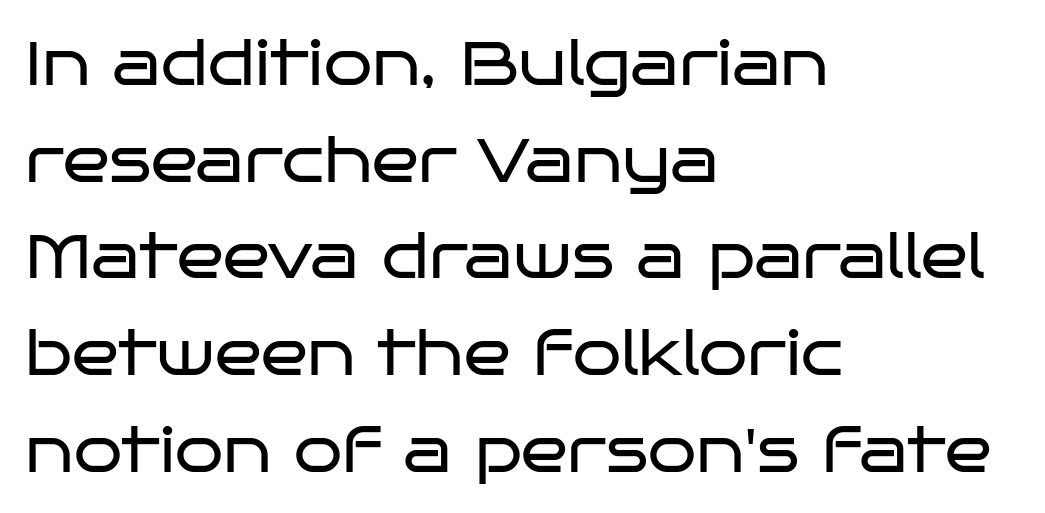
{"serif": "no", "italic": "no", "bold": "no", "weight": "regular", "width": "wide", "stroke_contrast": "low", "x_height": "large", "monospaced": "no", "underline": "no", "align": "left", "line_spacing": "normal", "line_spacing_ratio": 1.56, "letter_spacing": "normal", "letter_spacing_em": 0.0, "glyph_px": 62}
